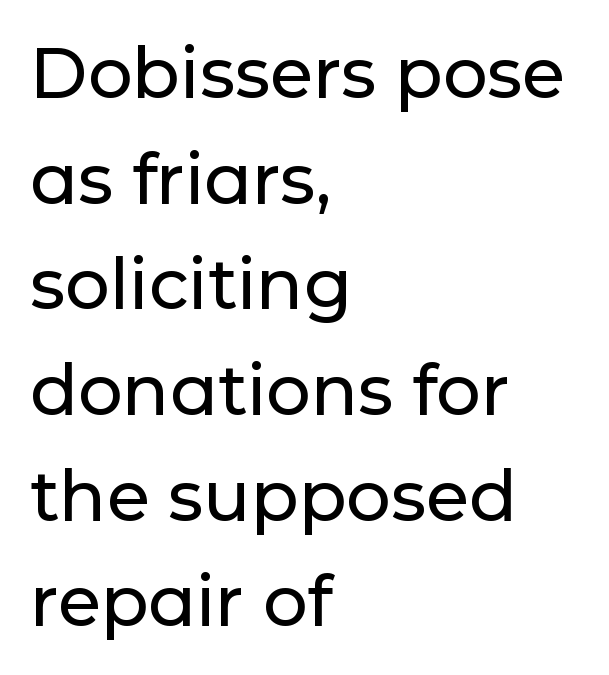
Q: Is the text italic (slanted)? A: No, it is upright.
Q: Is the typeface a serif or a sans-serif typeface? A: Sans-serif.
Q: Is the text underlined? A: No.
Q: How is the paragraph aligned? A: Left-aligned.
Q: Is the spacing between letters normal or unusually wide? A: Normal.
Q: Is the spacing between lines tight, normal or loose? A: Normal.
Q: Width (condensed, normal, or wide)? A: Normal.
Q: Stroke contrast? A: Low.
Q: x-height? A: Medium.
Q: Monospaced? A: No.
